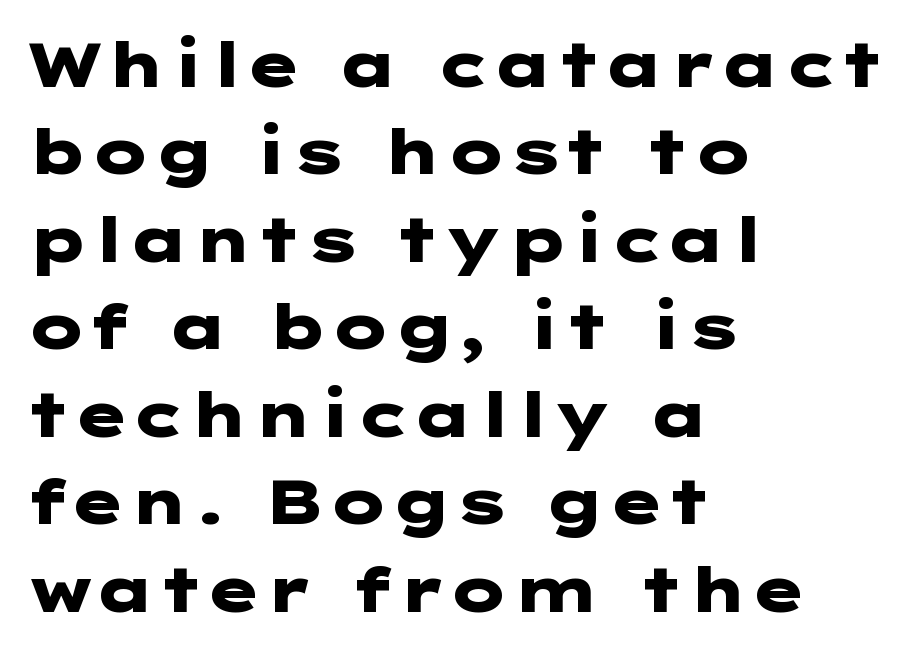
The image shows 62 px heavy, wide sans-serif type, upright; set left-aligned, normal line spacing (1.41x), normal letter spacing, not underlined; low stroke contrast and a medium x-height.
